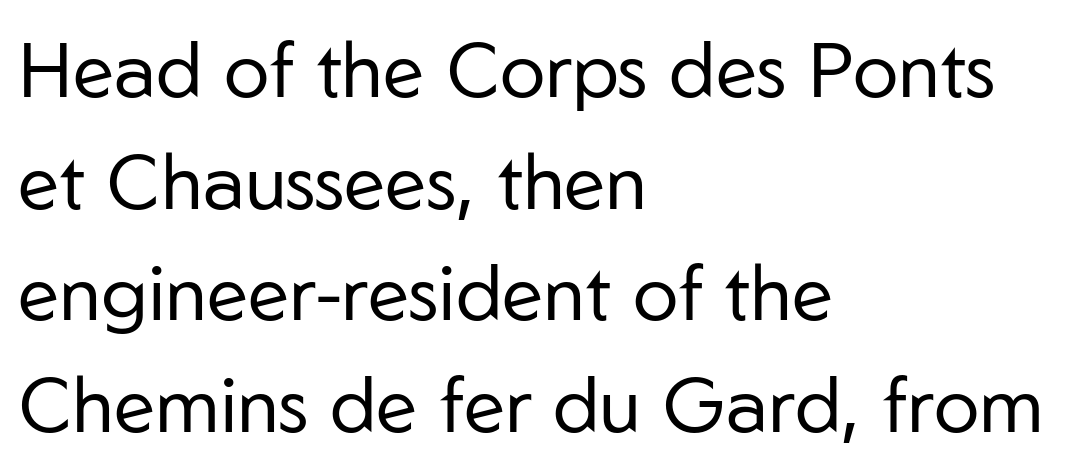
Q: Is the text bold? A: No.
Q: Is the text italic (slanted)? A: No, it is upright.
Q: Is the typeface a serif or a sans-serif typeface? A: Sans-serif.
Q: Is the text underlined? A: No.
Q: How is the paragraph aligned? A: Left-aligned.
Q: Is the spacing between letters normal or unusually wide? A: Normal.
Q: Is the spacing between lines tight, normal or loose? A: Normal.
Q: Width (condensed, normal, or wide)? A: Normal.
Q: Stroke contrast? A: Low.
Q: x-height? A: Medium.
Q: Monospaced? A: No.
